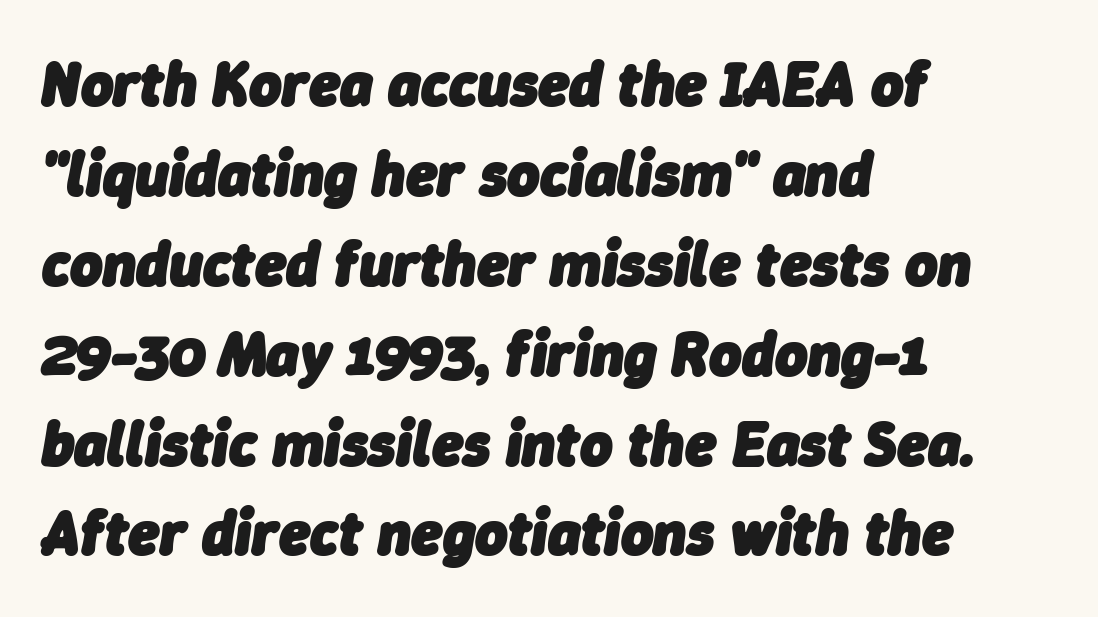
The image shows 62 px heavy type, italic (leaning right); set left-aligned, normal line spacing (1.45x), normal letter spacing, not underlined; low stroke contrast and a medium x-height.
